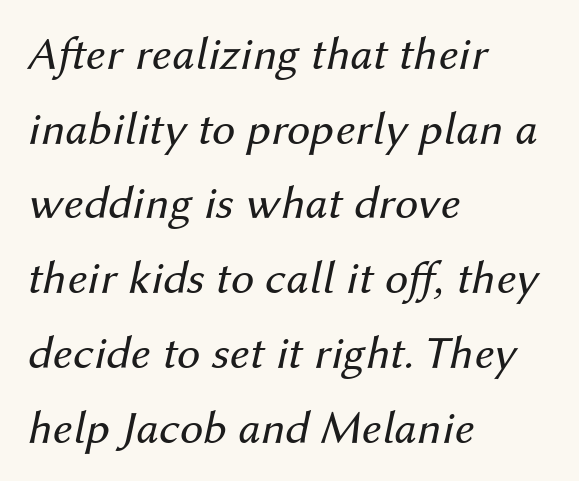
The image shows 47 px regular-weight type, italic (leaning right); set left-aligned, normal line spacing (1.59x), normal letter spacing, not underlined; medium stroke contrast and a medium x-height.
